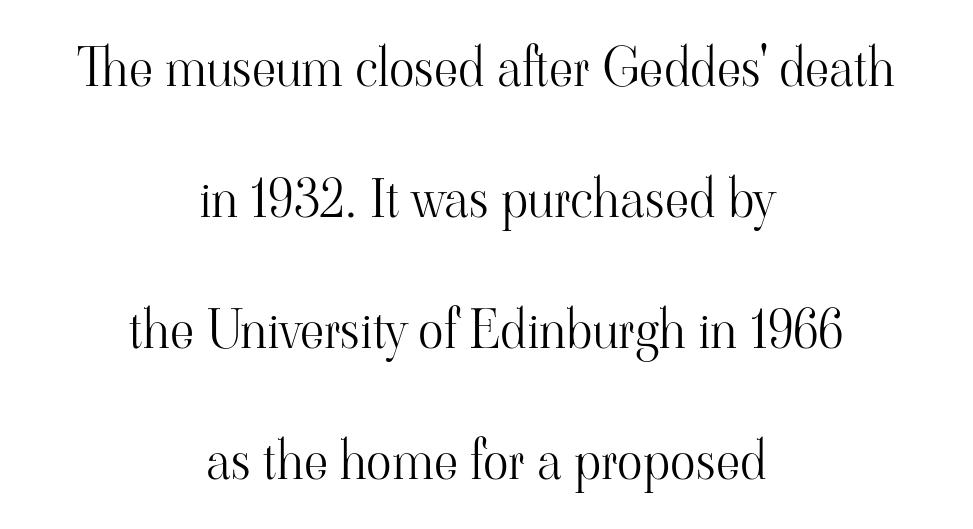
The glyphs in this specimen are seriffed. Layout note: lines centered. This rendering features lettering with no underline. A roman cut, with each character standing at attention.
